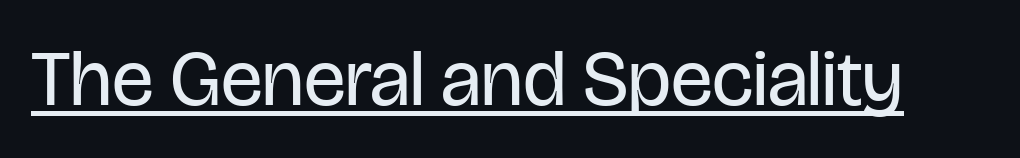
The image shows 79 px regular-weight, condensed sans-serif type, upright; set normal letter spacing, underlined; low stroke contrast and a large x-height.
